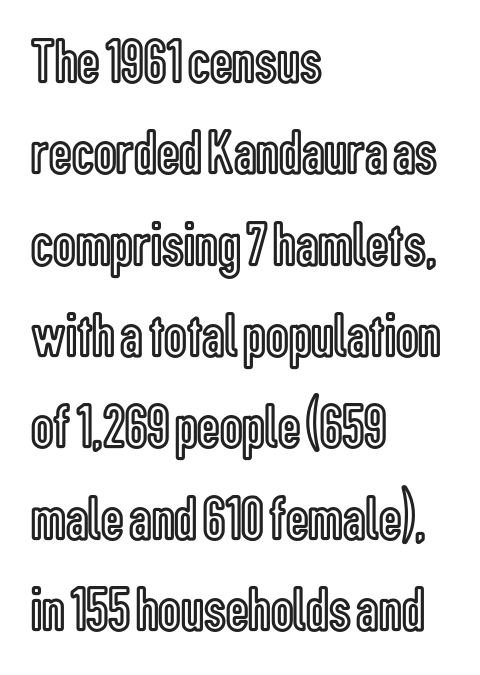
Vertical strokes here are truly vertical. The letters advance in unequal steps, a hallmark of proportional type. Leading matches the norm, producing a regular column. Left-aligned paragraph, ragged on the right. Quick note: underline off. The line texture is even and compact thanks to regular tracking.
